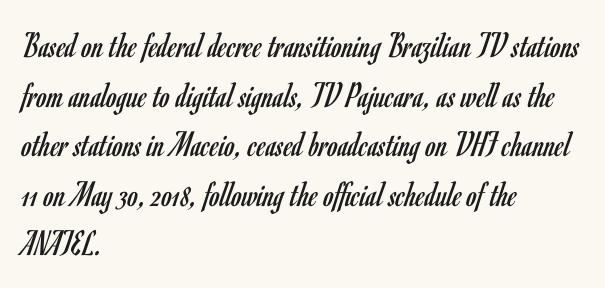
Q: Is the text bold? A: No.
Q: Is the text italic (slanted)? A: Yes.
Q: Is the typeface a serif or a sans-serif typeface? A: Sans-serif.
Q: Is the text underlined? A: No.
Q: How is the paragraph aligned? A: Left-aligned.
Q: Is the spacing between letters normal or unusually wide? A: Normal.
Q: Is the spacing between lines tight, normal or loose? A: Normal.
Q: Width (condensed, normal, or wide)? A: Condensed.
Q: Stroke contrast? A: Low.
Q: x-height? A: Small.
Q: Monospaced? A: No.
